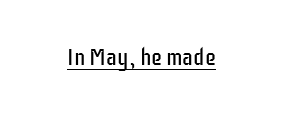
Q: Is the text bold? A: No.
Q: Is the text italic (slanted)? A: No, it is upright.
Q: Is the text underlined? A: Yes.
Q: Is the spacing between letters normal or unusually wide? A: Normal.
